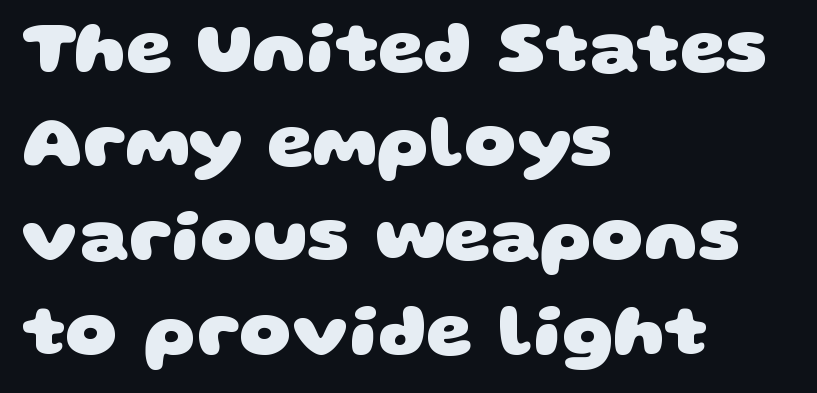
{"serif": "no", "bold": "yes", "weight": "heavy", "width": "wide", "stroke_contrast": "low", "x_height": "large", "monospaced": "no", "underline": "no", "align": "left", "line_spacing": "normal", "line_spacing_ratio": 1.29, "letter_spacing": "normal", "letter_spacing_em": 0.0, "glyph_px": 73}
